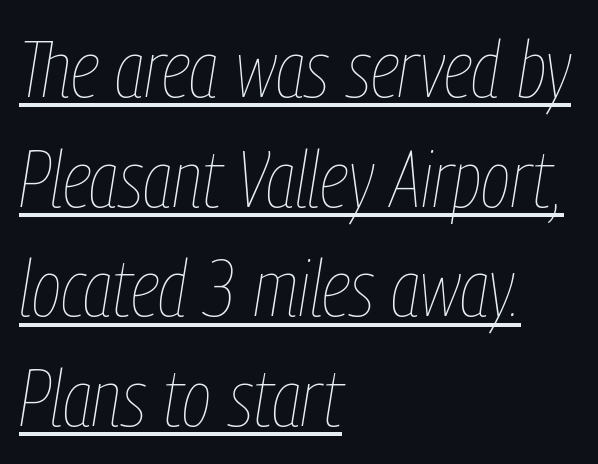
The block of text has a typical density, with ordinary space between rows. Is the type slanted? Yes — the strokes lean at a clear angle. The passage shown has conventional tracking throughout. Stems here are at most as thick as an everyday book face.
